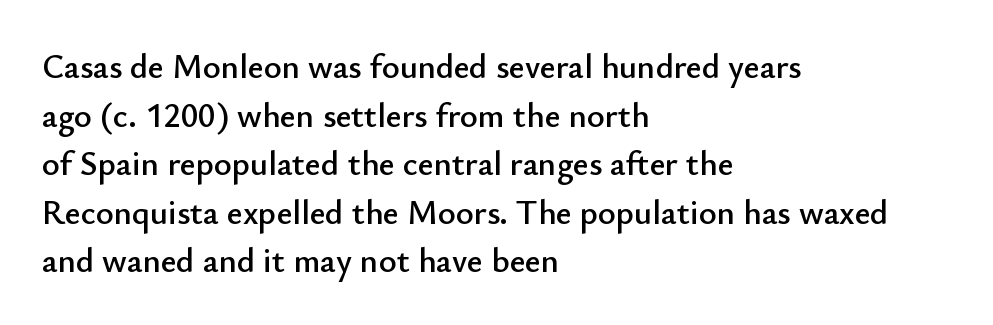
Glance below the letters and you will spot only blank space. Does the type have serifs? No, each stem ends abruptly. This sample has the flowing, uneven cadence of proportional lettering. A typesetter would mark this as roman, not italic. The rag falls on the right side of this text block.
